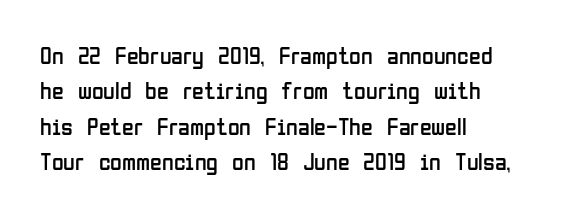
Q: Is the text bold? A: No.
Q: Is the text italic (slanted)? A: No, it is upright.
Q: Is the text underlined? A: No.
Q: How is the paragraph aligned? A: Left-aligned.
Q: Is the spacing between letters normal or unusually wide? A: Normal.
Q: Is the spacing between lines tight, normal or loose? A: Normal.
